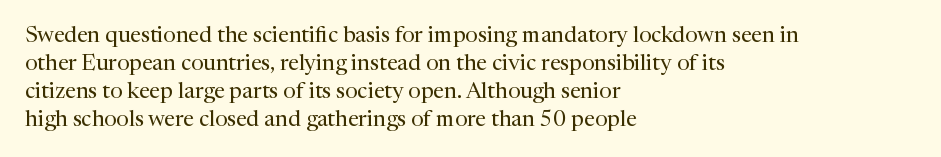
{"italic": "no", "bold": "no", "underline": "no", "align": "left", "line_spacing": "normal", "line_spacing_ratio": 1.27, "letter_spacing": "normal", "letter_spacing_em": 0.0, "glyph_px": 22}
